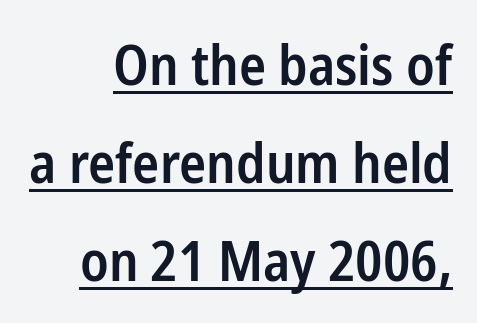
{"serif": "no", "italic": "no", "bold": "semi", "weight": "semibold", "width": "condensed", "stroke_contrast": "low", "x_height": "medium", "monospaced": "no", "underline": "yes", "align": "right", "line_spacing_ratio": 1.75, "letter_spacing": "normal", "letter_spacing_em": 0.0, "glyph_px": 56}
